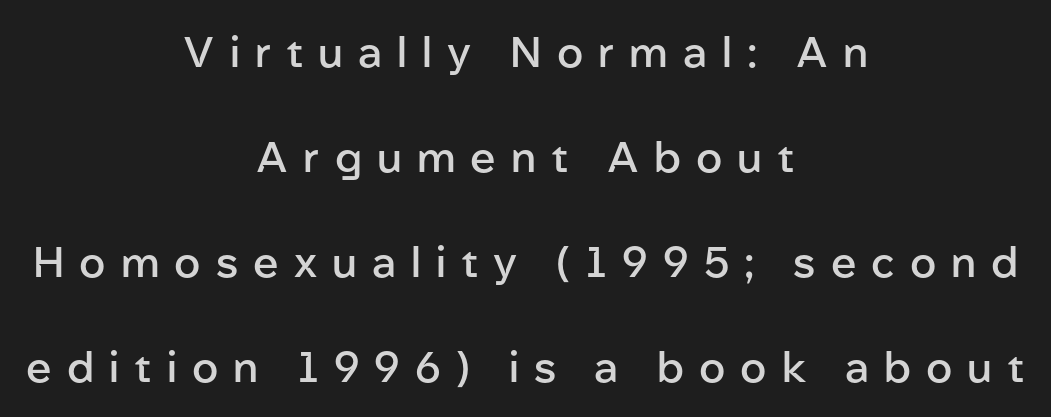
The gaps between neighbouring characters are conspicuously large. The area under the type is left untouched. This is the in-between weight designers call semibold or demi. Alignment: centered. In terms of posture, this sample is upright.
